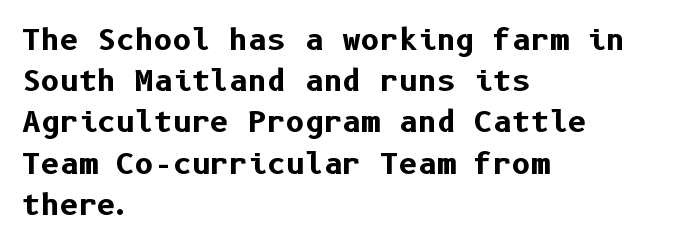
The image shows 29 px bold sans-serif type, upright; set left-aligned, normal line spacing (1.42x), normal letter spacing, not underlined; low stroke contrast and a medium x-height.
